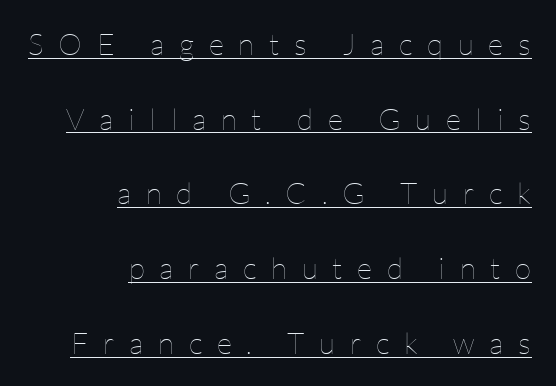
The image shows 30 px thin type, upright; set right-aligned, loose line spacing (2.49x), unusually wide letter spacing (+0.49 em), underlined; low stroke contrast and a medium x-height.
